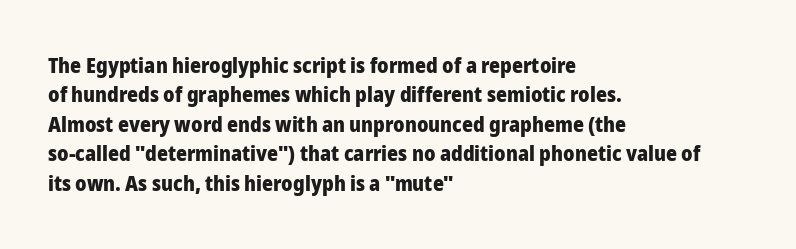
Q: Is the text bold? A: Yes.
Q: Is the text italic (slanted)? A: No, it is upright.
Q: Is the text underlined? A: No.
Q: How is the paragraph aligned? A: Left-aligned.
Q: Is the spacing between letters normal or unusually wide? A: Normal.
Q: Is the spacing between lines tight, normal or loose? A: Normal.
